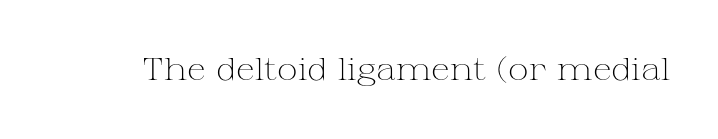
The image shows 31 px light, wide serif type, upright; set normal letter spacing, not underlined; medium stroke contrast and a medium x-height.
